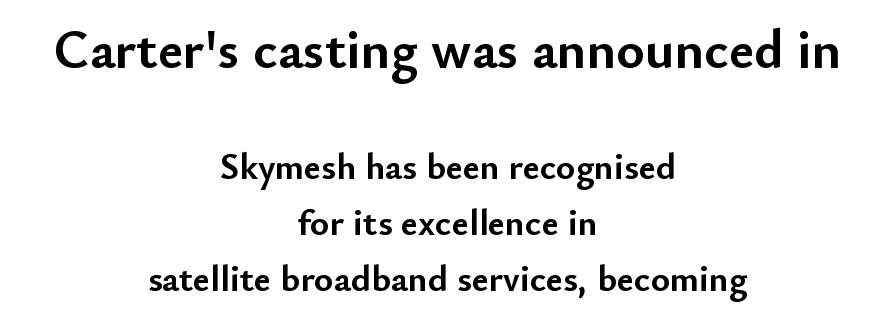
The image shows 55 px semibold sans-serif type, upright; set centered, normal line spacing (1.52x), normal letter spacing, not underlined; the first (top) block is 1.49x larger; low stroke contrast and a small x-height.
